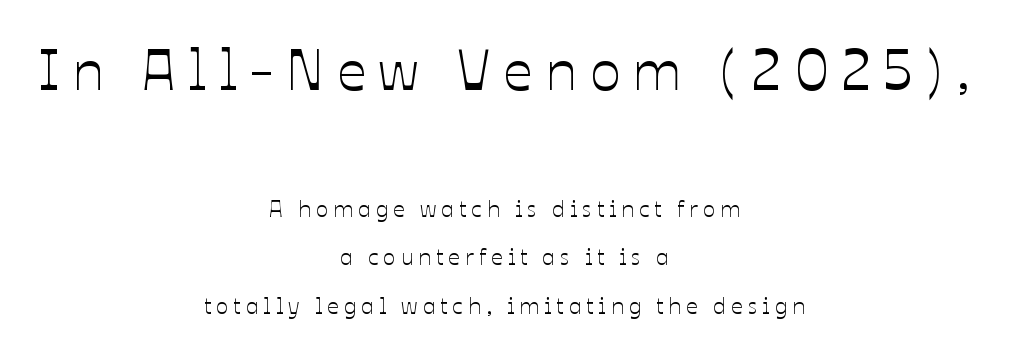
Q: Is the text italic (slanted)? A: No, it is upright.
Q: Is the text underlined? A: No.
Q: How is the paragraph aligned? A: Centered.
Q: Is the spacing between letters normal or unusually wide? A: Unusually wide.
Q: Is the spacing between lines tight, normal or loose? A: Loose.
Q: Which block of text is set in a larger size, the first (top) or the second (bottom)? A: The first (top) one.
Q: Width (condensed, normal, or wide)? A: Normal.
Q: Stroke contrast? A: Low.
Q: x-height? A: Medium.
Q: Monospaced? A: No.
